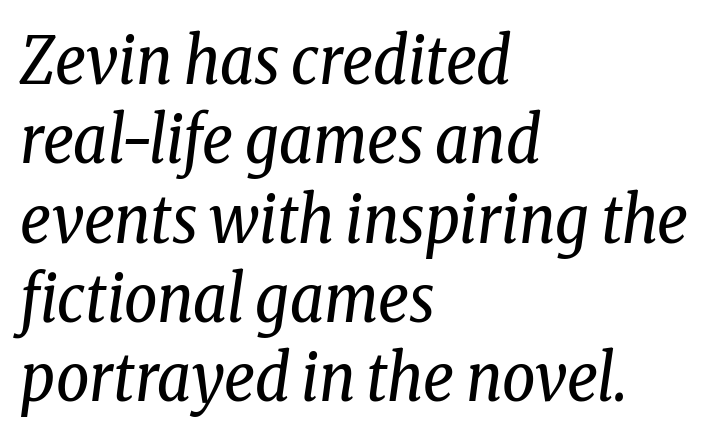
{"serif": "yes", "italic": "yes", "lean": "right", "slant_degrees": 8, "bold": "no", "weight": "regular", "width": "condensed", "stroke_contrast": "low", "x_height": "medium", "monospaced": "no", "underline": "no", "align": "left", "line_spacing_ratio": 1.22, "letter_spacing": "normal", "letter_spacing_em": 0.0, "glyph_px": 65}
